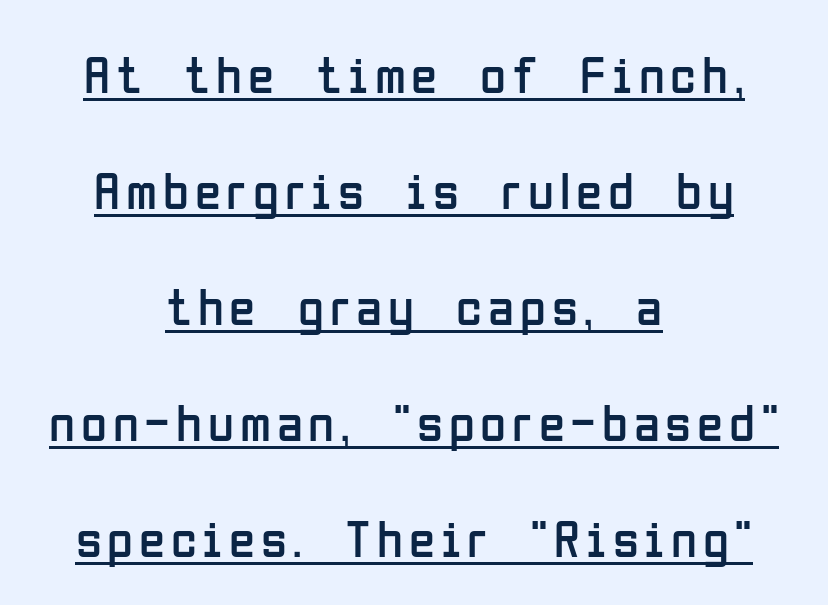
The image shows 53 px regular-weight, condensed sans-serif type, upright; set centered, loose line spacing (2.19x), underlined; low stroke contrast and a medium x-height.
